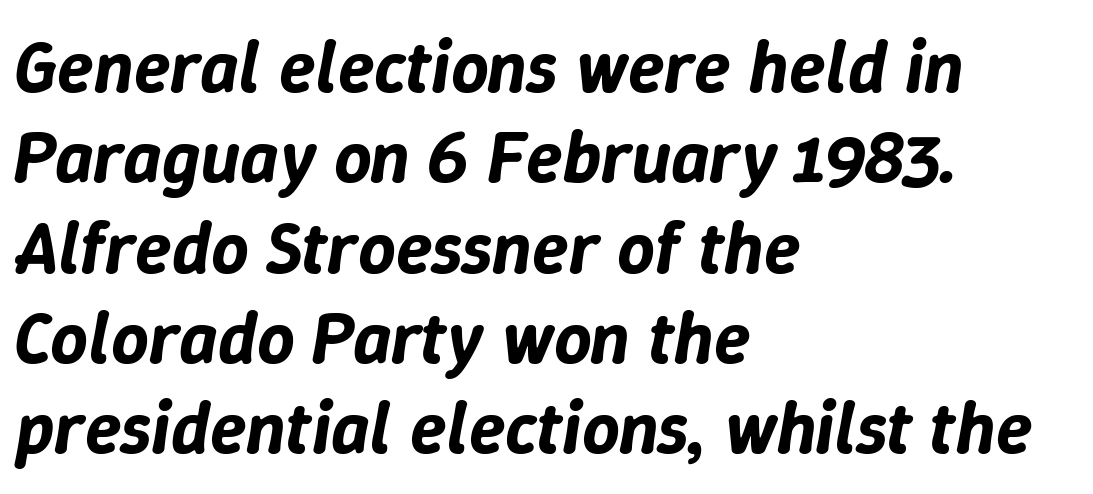
{"italic": "yes", "lean": "right", "slant_degrees": 9, "width": "normal", "stroke_contrast": "low", "x_height": "medium", "monospaced": "no", "underline": "no", "align": "left", "line_spacing_ratio": 1.22, "letter_spacing": "normal", "letter_spacing_em": 0.0, "glyph_px": 74}
